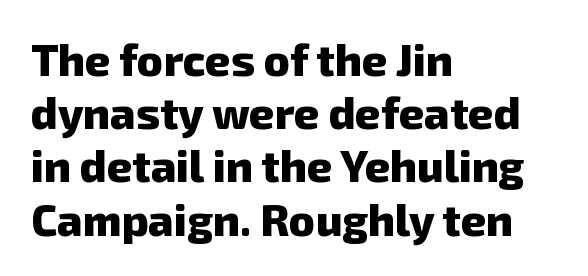
The image shows 44 px heavy sans-serif type; set left-aligned, line spacing 1.21x, normal letter spacing, not underlined; low stroke contrast and a medium x-height.
